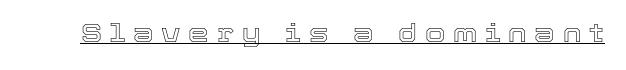
The image shows 26 px text type, upright; set unusually wide letter spacing (+0.3 em), underlined.
